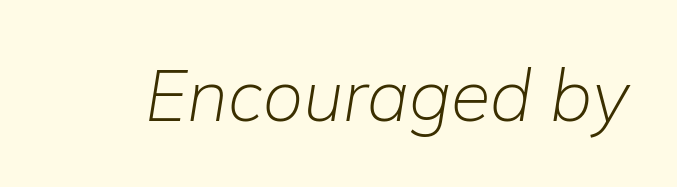
The image shows 72 px light type, italic (leaning right); set normal letter spacing, not underlined; low stroke contrast and a medium x-height.
